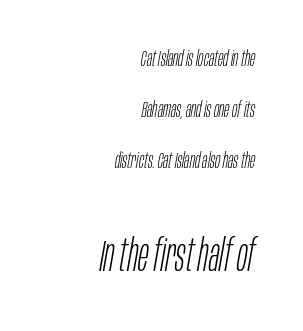
{"italic": "yes", "lean": "right", "slant_degrees": 10, "bold": "no", "weight": "light", "width": "condensed", "stroke_contrast": "low", "x_height": "large", "monospaced": "no", "underline": "no", "align": "right", "line_spacing": "loose", "line_spacing_ratio": 2.32, "letter_spacing": "normal", "letter_spacing_em": 0.0, "larger_block": "second", "size_ratio": 2.0, "glyph_px": 44}
